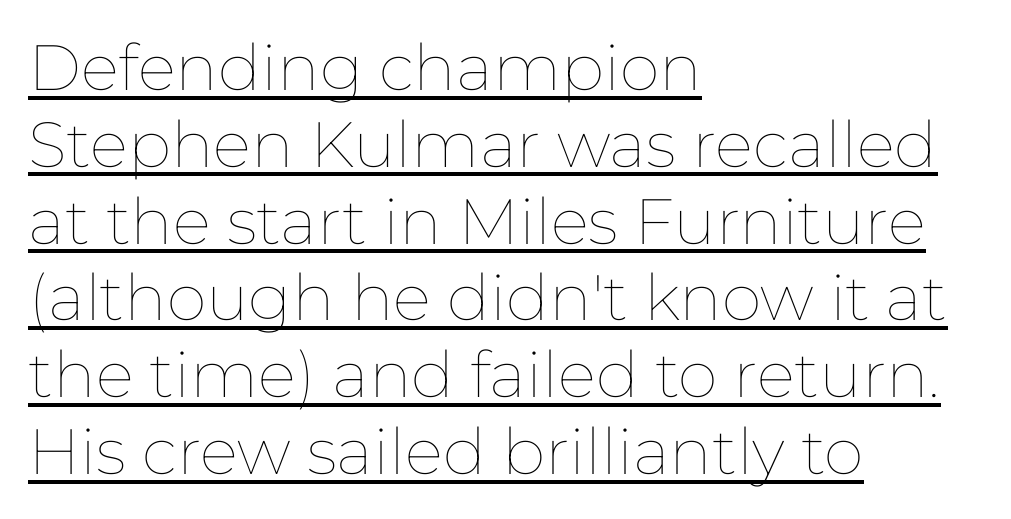
Notice how the stems are strictly vertical — no italics here. Character widths vary here, with narrow letters taking less room than wide ones. You can see a thin bar hugging the bottom of the glyphs. On a weight scale, this lands at 450 or below. Visually the block forms a straight wall on the left and a jagged coastline on the right.
